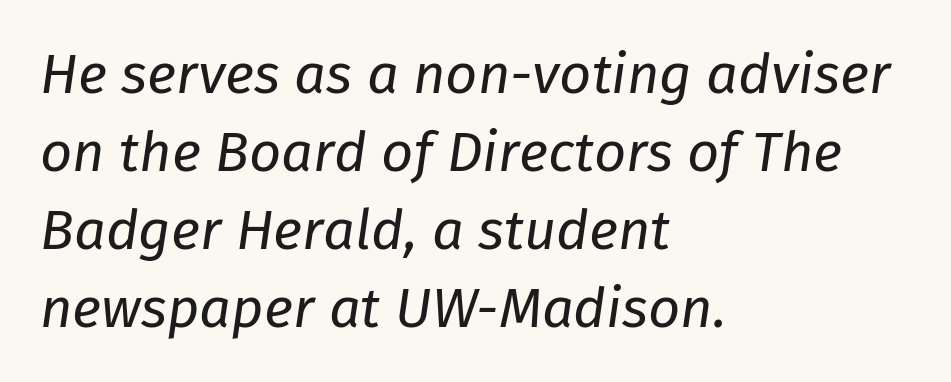
The image shows 56 px regular-weight type, italic (leaning right); set left-aligned, normal line spacing (1.39x), normal letter spacing, not underlined; low stroke contrast and a medium x-height.
